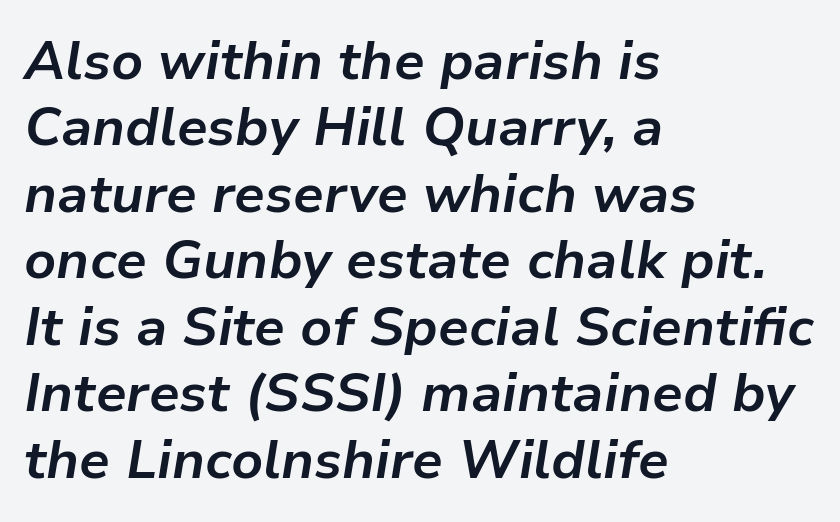
This sample uses plain, unmodified letter spacing. Is the type bold? Yes — the strokes are clearly thick and heavy. Character widths vary here, with narrow letters taking less room than wide ones. Glance below the letters and you will spot only blank space. The specimen reads as italic at a glance. One-word summary of the alignment: left.
